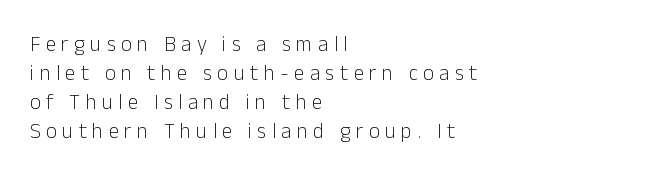
Q: Is the text bold? A: No.
Q: Is the text italic (slanted)? A: No, it is upright.
Q: Is the text underlined? A: No.
Q: How is the paragraph aligned? A: Left-aligned.
Q: Is the spacing between letters normal or unusually wide? A: Unusually wide.
Q: Is the spacing between lines tight, normal or loose? A: Normal.
